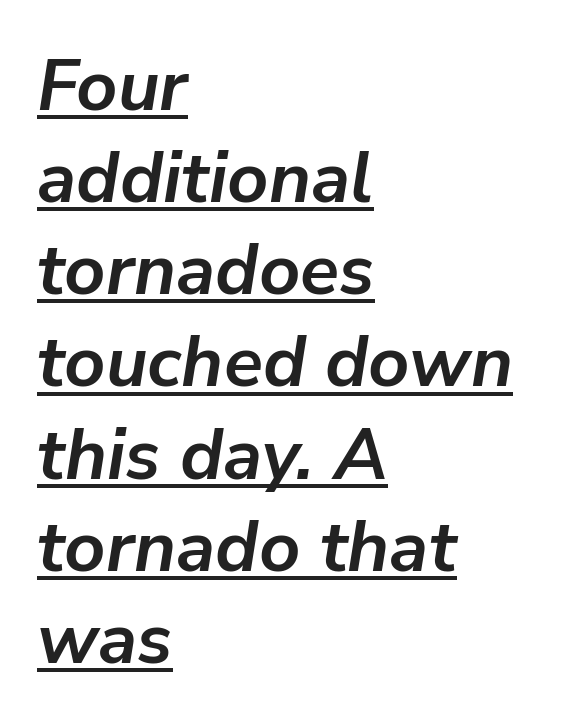
{"italic": "yes", "lean": "right", "slant_degrees": 9, "bold": "yes", "weight": "semibold", "width": "normal", "stroke_contrast": "low", "x_height": "medium", "monospaced": "no", "underline": "yes", "align": "left", "line_spacing": "normal", "line_spacing_ratio": 1.28, "letter_spacing": "normal", "letter_spacing_em": 0.0, "glyph_px": 72}
